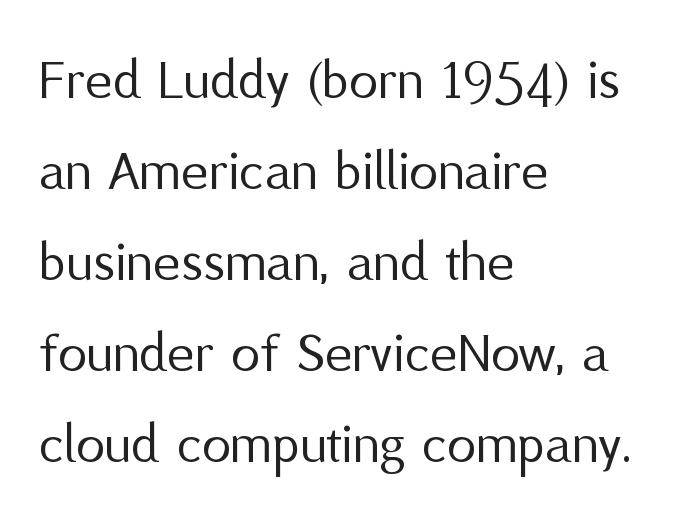
The image shows 58 px regular-weight sans-serif type, upright; set left-aligned, normal line spacing (1.57x), normal letter spacing, not underlined; medium stroke contrast and a medium x-height.
